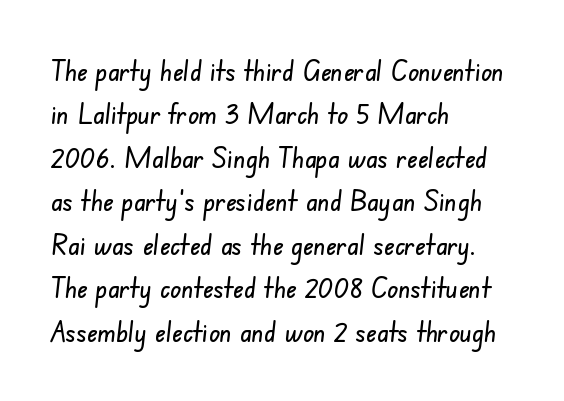
Q: Is the typeface a serif or a sans-serif typeface? A: Sans-serif.
Q: Is the text underlined? A: No.
Q: How is the paragraph aligned? A: Left-aligned.
Q: Is the spacing between letters normal or unusually wide? A: Normal.
Q: Is the spacing between lines tight, normal or loose? A: Normal.
Q: Width (condensed, normal, or wide)? A: Condensed.
Q: Stroke contrast? A: Low.
Q: x-height? A: Small.
Q: Monospaced? A: No.
